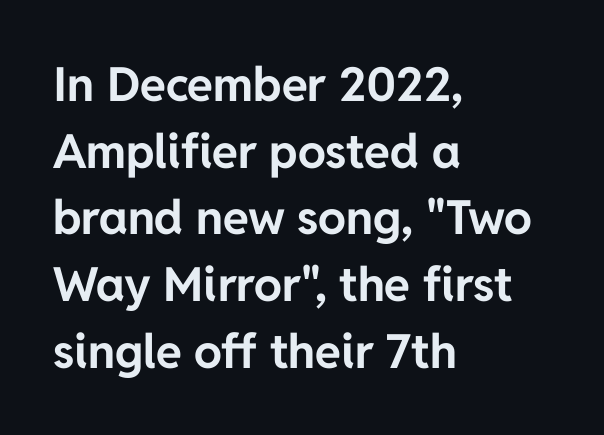
The image shows 47 px bold sans-serif type, upright; set left-aligned, normal line spacing (1.42x), normal letter spacing, not underlined; low stroke contrast and a medium x-height.
